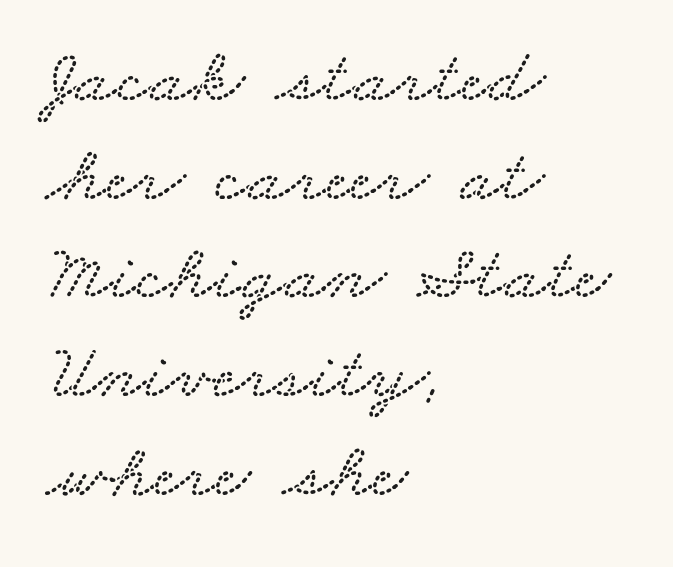
{"width": "wide", "stroke_contrast": "low", "x_height": "small", "monospaced": "no", "underline": "no", "align": "left", "line_spacing": "normal", "line_spacing_ratio": 1.25, "letter_spacing": "normal", "letter_spacing_em": 0.0, "glyph_px": 79}
